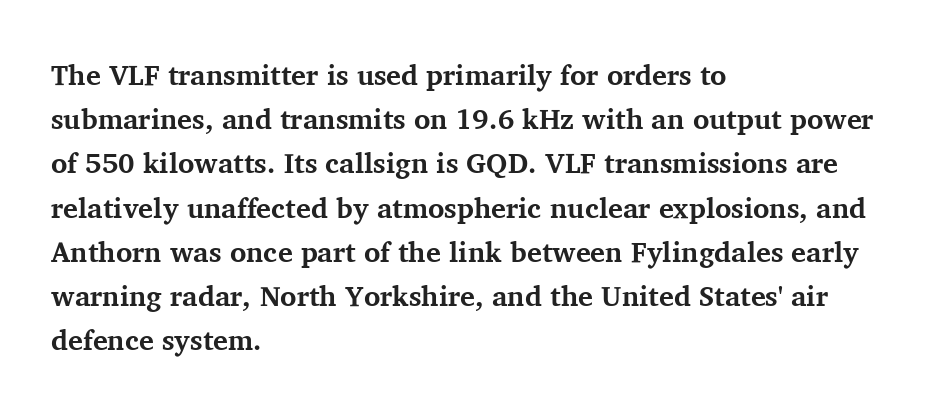
Q: Is the text bold? A: Yes.
Q: Is the text italic (slanted)? A: No, it is upright.
Q: Is the typeface a serif or a sans-serif typeface? A: Serif.
Q: Is the text underlined? A: No.
Q: How is the paragraph aligned? A: Left-aligned.
Q: Is the spacing between letters normal or unusually wide? A: Normal.
Q: Is the spacing between lines tight, normal or loose? A: Normal.
Q: Width (condensed, normal, or wide)? A: Normal.
Q: Stroke contrast? A: Medium.
Q: x-height? A: Medium.
Q: Monospaced? A: No.
